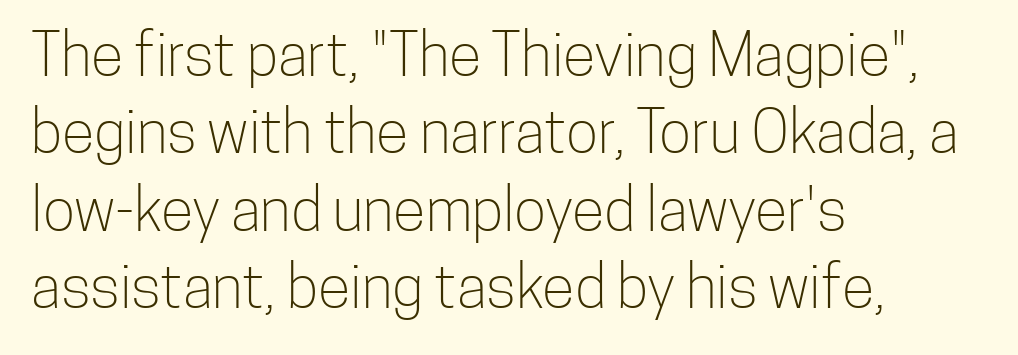
Is there much room between lines? A standard amount, neither cramped nor airy. Summary of weight: not heavy and not bold. The lines are quadded left. The space beneath each line is pristine and unruled. Is this a fixed-width face? No — the glyphs have proportional, varying widths. The letters stand upright; this is a roman face.
